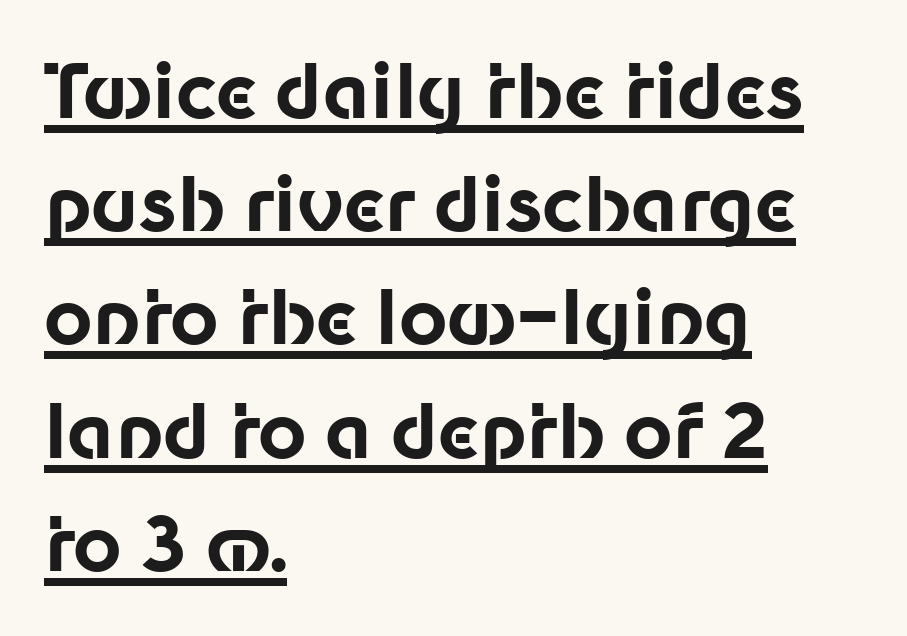
Q: Is the text bold? A: Yes.
Q: Is the text italic (slanted)? A: No, it is upright.
Q: Is the typeface a serif or a sans-serif typeface? A: Sans-serif.
Q: Is the text underlined? A: Yes.
Q: How is the paragraph aligned? A: Left-aligned.
Q: Is the spacing between letters normal or unusually wide? A: Normal.
Q: Is the spacing between lines tight, normal or loose? A: Normal.
Q: Width (condensed, normal, or wide)? A: Normal.
Q: Stroke contrast? A: Low.
Q: x-height? A: Medium.
Q: Monospaced? A: No.
